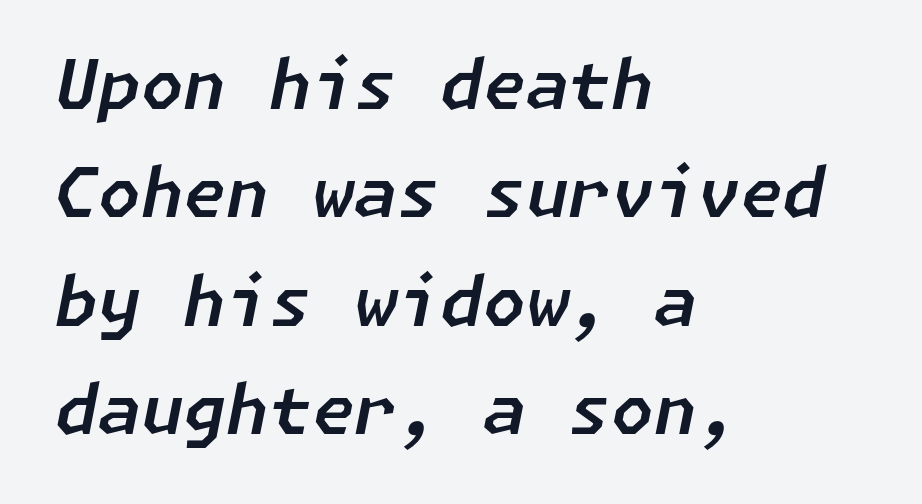
The image shows 69 px text type, italic (leaning right); set left-aligned, normal line spacing (1.57x), normal letter spacing, not underlined; low stroke contrast and a medium x-height.
